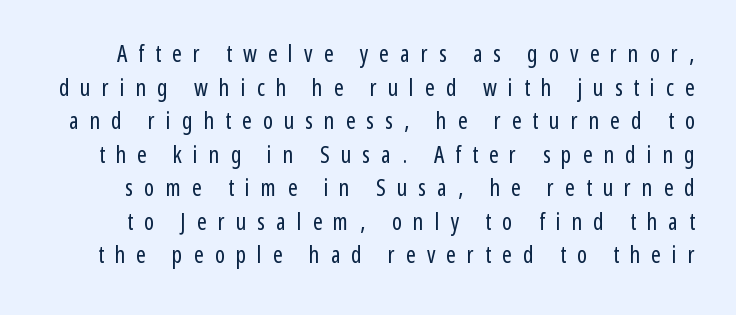
Q: Is the text bold? A: No.
Q: Is the text italic (slanted)? A: No, it is upright.
Q: Is the text underlined? A: No.
Q: Is the spacing between letters normal or unusually wide? A: Unusually wide.
Q: Is the spacing between lines tight, normal or loose? A: Normal.
